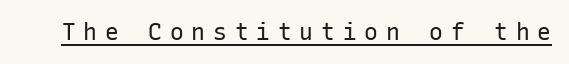
Between one letter and the next there's a generous, obvious gap. Unlike italic type, these characters show no tilt at all. Is this a heavy cut? Hardly; it is regular or lighter. Has an underline been added? It has.
